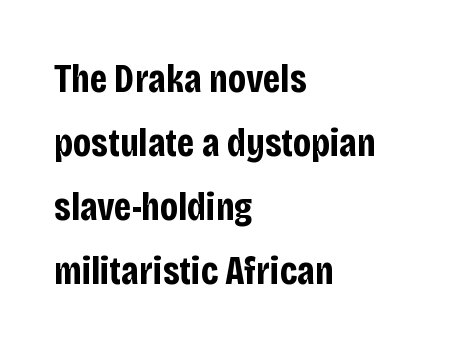
{"serif": "no", "italic": "no", "bold": "yes", "weight": "bold", "width": "condensed", "stroke_contrast": "low", "x_height": "large", "monospaced": "no", "underline": "no", "align": "left", "line_spacing": "normal", "line_spacing_ratio": 1.6, "letter_spacing": "normal", "letter_spacing_em": 0.0, "glyph_px": 40}
